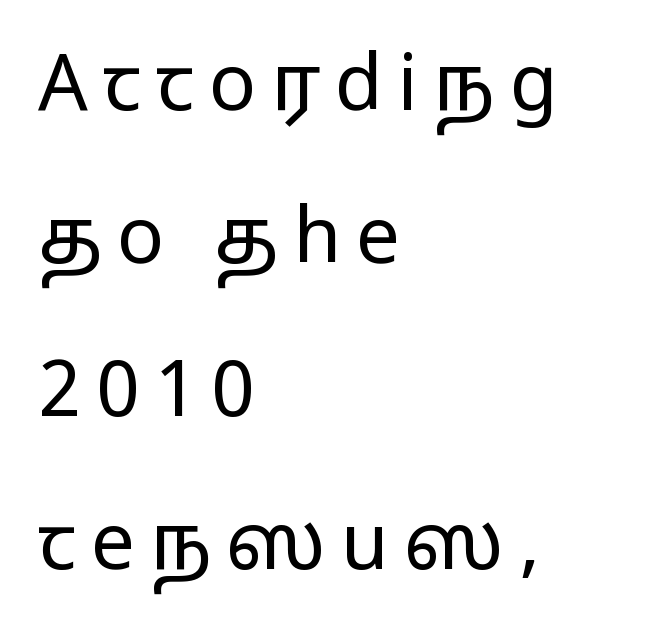
{"serif": "no", "italic": "no", "bold": "no", "weight": "regular", "width": "wide", "stroke_contrast": "low", "x_height": "medium", "monospaced": "no", "underline": "no", "align": "left", "line_spacing": "loose", "line_spacing_ratio": 1.96, "glyph_px": 78}
